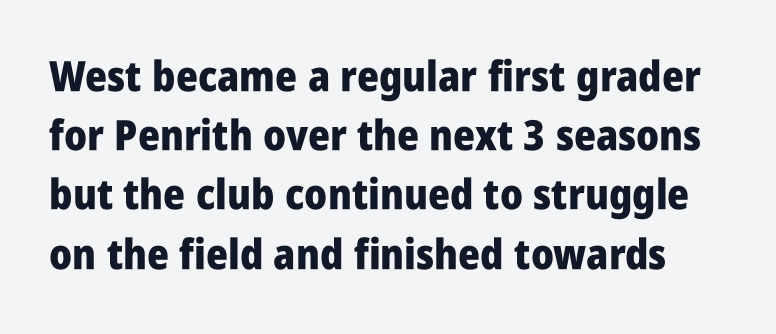
Letterform terminals end flat and unadorned throughout the passage. The typesetting leans heavy: a genuine bold. When letters stand straight like this, we call the style roman or upright. This rendering leaves character spacing at its baseline value. The rows are spaced the way most documents space them. Has an underline been added? It has not.
